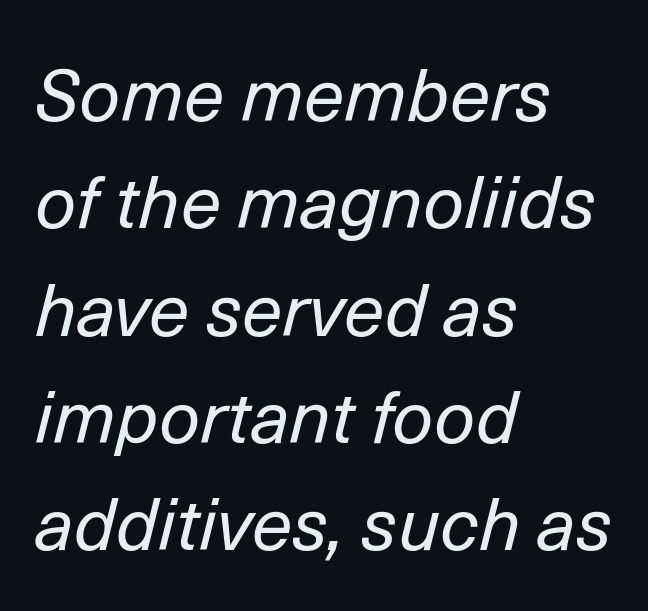
Q: Is the text bold? A: No.
Q: Is the text italic (slanted)? A: Yes, it leans right by about 14 degrees.
Q: Is the text underlined? A: No.
Q: How is the paragraph aligned? A: Left-aligned.
Q: Is the spacing between letters normal or unusually wide? A: Normal.
Q: Is the spacing between lines tight, normal or loose? A: Normal.
Q: Width (condensed, normal, or wide)? A: Normal.
Q: Stroke contrast? A: Low.
Q: x-height? A: Medium.
Q: Monospaced? A: No.
